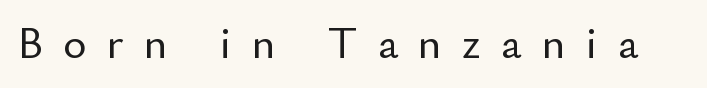
Q: Is the text italic (slanted)? A: No, it is upright.
Q: Is the typeface a serif or a sans-serif typeface? A: Sans-serif.
Q: Is the text underlined? A: No.
Q: Is the spacing between letters normal or unusually wide? A: Unusually wide.
Q: Width (condensed, normal, or wide)? A: Normal.
Q: Stroke contrast? A: Low.
Q: x-height? A: Small.
Q: Monospaced? A: No.
